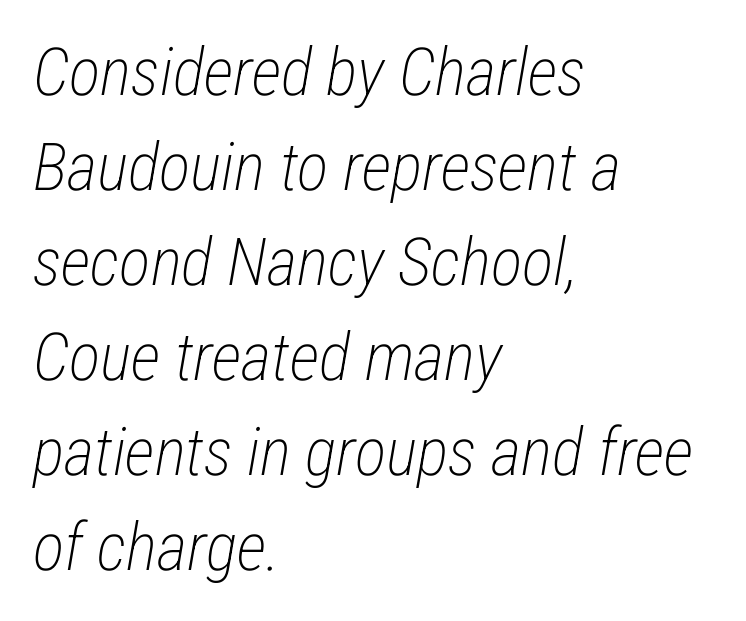
A light-to-regular cut is what we see here. Emphasis-style slanted type is in use. This sample is left-justified, so line endings fall wherever the words run out. The words here are not underlined. Is this a fixed-width face? No — the glyphs have proportional, varying widths. A normal amount of white space separates one row of letters from the next.
